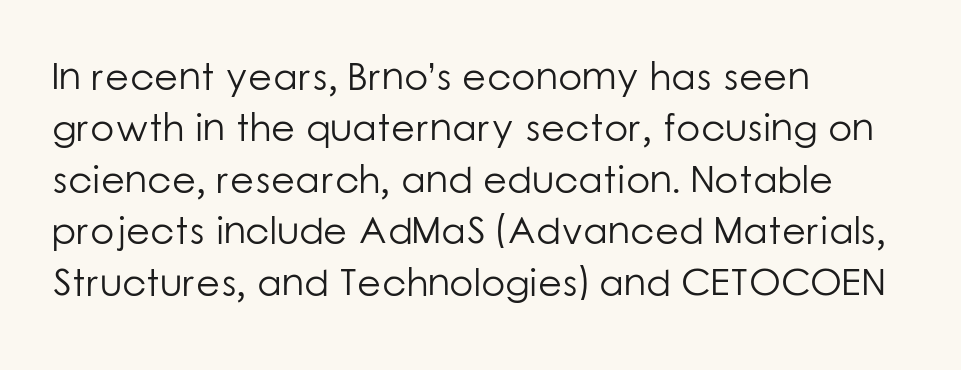
Q: Is the text bold? A: No.
Q: Is the text italic (slanted)? A: No, it is upright.
Q: Is the typeface a serif or a sans-serif typeface? A: Sans-serif.
Q: Is the text underlined? A: No.
Q: How is the paragraph aligned? A: Left-aligned.
Q: Is the spacing between letters normal or unusually wide? A: Normal.
Q: Is the spacing between lines tight, normal or loose? A: Normal.
Q: Width (condensed, normal, or wide)? A: Normal.
Q: Stroke contrast? A: Low.
Q: x-height? A: Medium.
Q: Monospaced? A: No.
